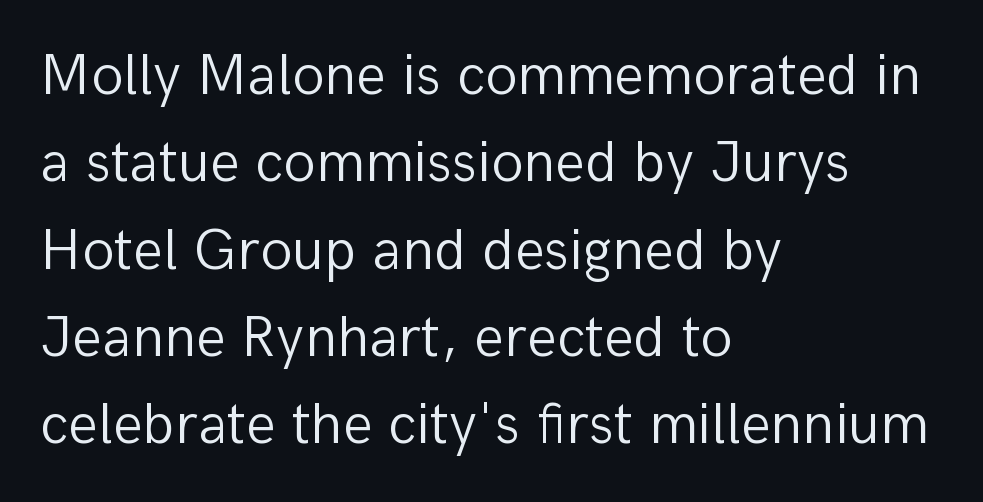
{"serif": "no", "italic": "no", "bold": "no", "weight": "light", "width": "normal", "stroke_contrast": "low", "x_height": "medium", "monospaced": "no", "underline": "no", "align": "left", "line_spacing": "normal", "line_spacing_ratio": 1.48, "letter_spacing": "normal", "letter_spacing_em": 0.0, "glyph_px": 59}
